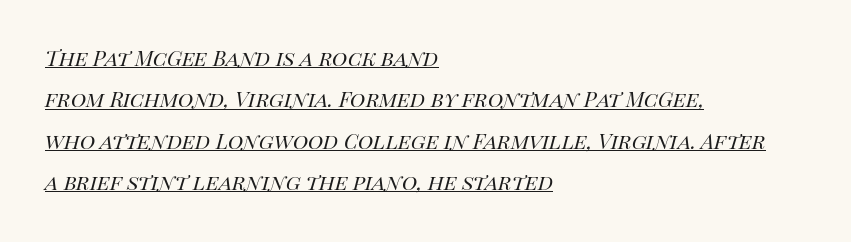
Q: Is the text bold? A: No.
Q: Is the text italic (slanted)? A: Yes, it leans right by about 14 degrees.
Q: Is the text underlined? A: Yes.
Q: How is the paragraph aligned? A: Left-aligned.
Q: Is the spacing between letters normal or unusually wide? A: Normal.
Q: Is the spacing between lines tight, normal or loose? A: Normal.
